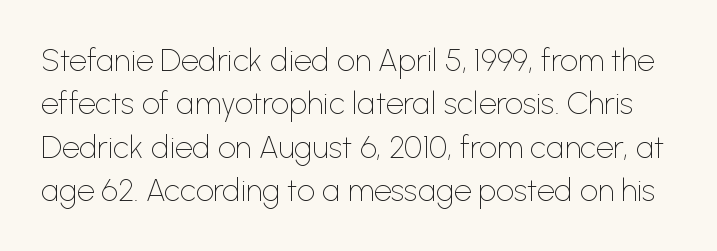
Has an underline been added? It has not. Short note: letters normally spaced. The font is comparable to plain body text, perhaps lighter. The type family on display is of the sans-serif kind. Normally led — the rows are evenly, conventionally spaced.
